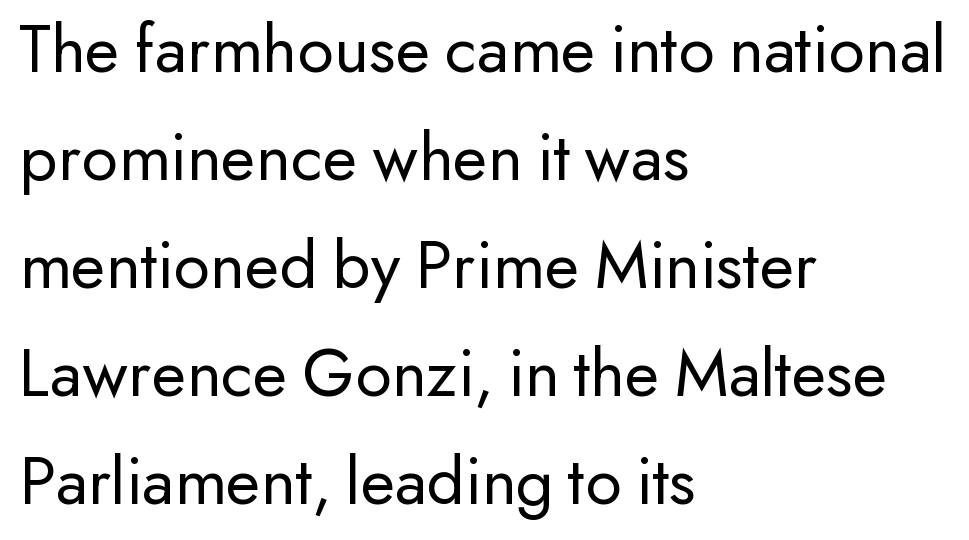
The image shows 71 px regular-weight sans-serif type, upright; set left-aligned, normal line spacing (1.52x), normal letter spacing, not underlined; low stroke contrast and a small x-height.
